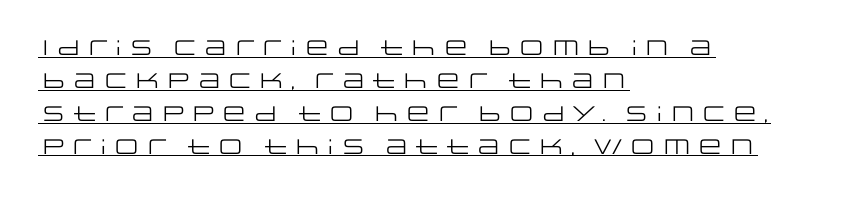
Vertical stems look standard width or narrower in stroke. The axis of the letterforms is exactly vertical. Is there an underline? Yes — a line sits under the letters. The space between consecutive lines is moderate. These lines keep a tight, regular rhythm from letter to letter.
